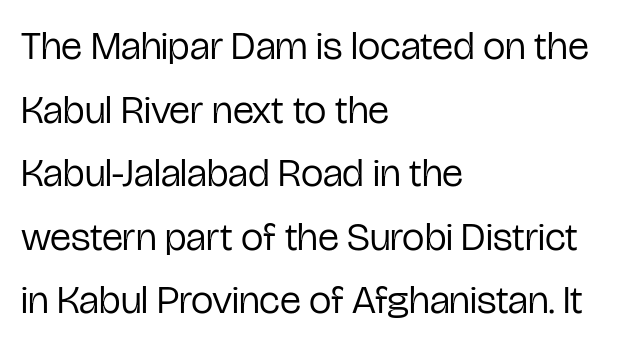
Each letter keeps its own natural width here, so spacing adapts to shape. Spacing between characters is what you'd get straight out of the box. A typesetter would call this leading conventional body-copy spacing. If you drew a ruler down the left edge, every line would touch it. Designer's note — italics off, roman on.
